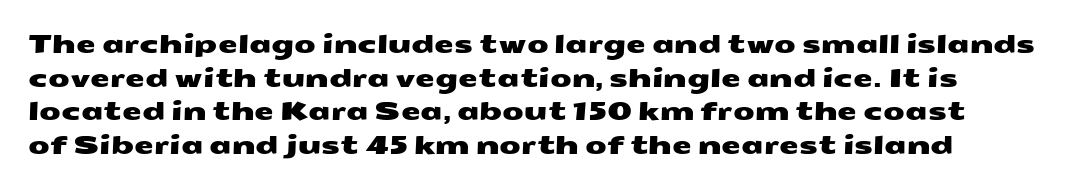
The line-height multiplier appears to be the usual default. A typesetter would call this zero additional tracking. This rendering features lettering with no underline.
